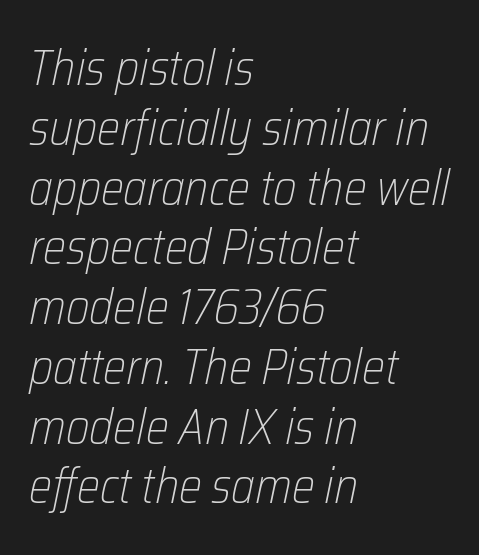
The image shows 49 px light, condensed type, italic (leaning right); set left-aligned, line spacing 1.22x, normal letter spacing, not underlined; low stroke contrast and a medium x-height.
